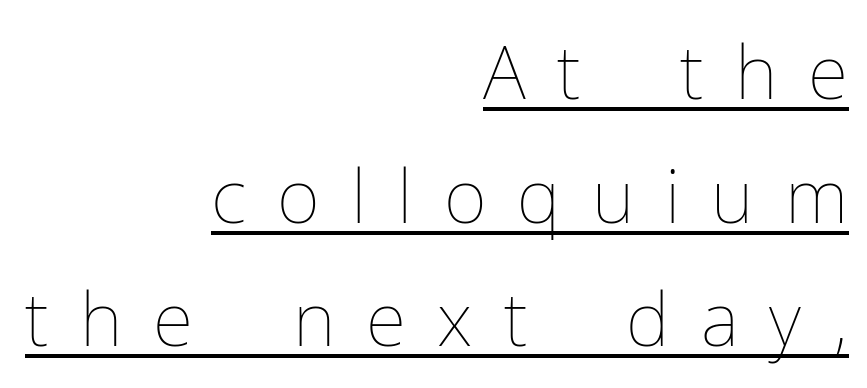
{"italic": "no", "bold": "no", "weight": "thin", "width": "normal", "stroke_contrast": "low", "x_height": "medium", "monospaced": "no", "underline": "yes", "align": "right", "line_spacing": "normal", "line_spacing_ratio": 1.67, "letter_spacing": "wide", "letter_spacing_em": 0.42, "glyph_px": 74}
